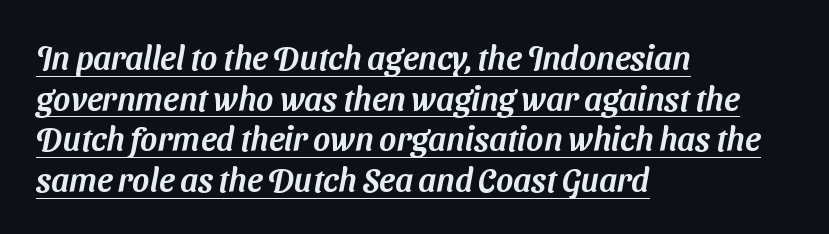
The image shows 33 px sans-serif type; set left-aligned, line spacing 1.23x, normal letter spacing, underlined; medium stroke contrast and a medium x-height.
